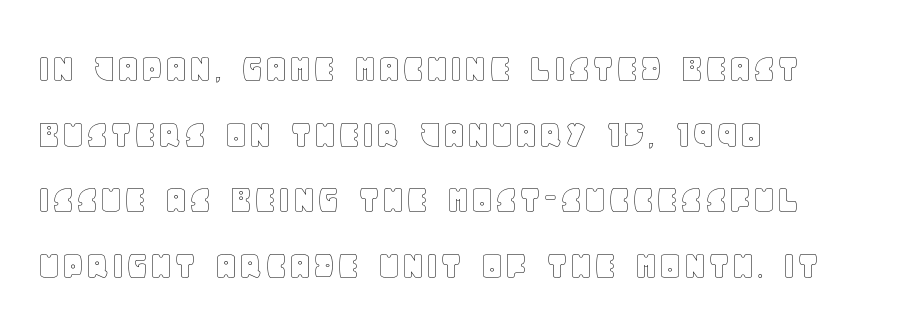
The image shows 42 px text type, upright; set left-aligned, normal line spacing (1.56x), normal letter spacing, not underlined; a large x-height.
